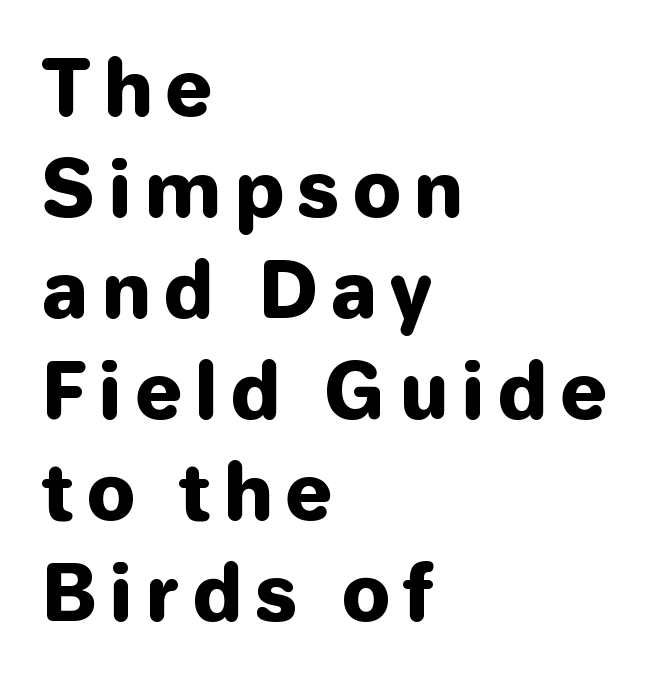
Q: Is the text bold? A: Yes.
Q: Is the text italic (slanted)? A: No, it is upright.
Q: Is the typeface a serif or a sans-serif typeface? A: Sans-serif.
Q: Is the text underlined? A: No.
Q: How is the paragraph aligned? A: Left-aligned.
Q: Is the spacing between lines tight, normal or loose? A: Normal.
Q: Width (condensed, normal, or wide)? A: Normal.
Q: Stroke contrast? A: Low.
Q: x-height? A: Medium.
Q: Monospaced? A: No.
